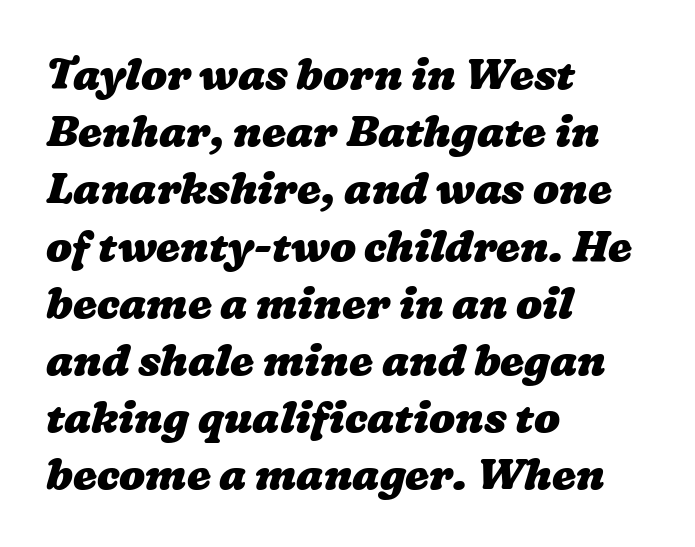
Q: Is the text bold? A: Yes.
Q: Is the text underlined? A: No.
Q: How is the paragraph aligned? A: Left-aligned.
Q: Is the spacing between letters normal or unusually wide? A: Normal.
Q: Is the spacing between lines tight, normal or loose? A: Normal.
Q: Width (condensed, normal, or wide)? A: Wide.
Q: Stroke contrast? A: Low.
Q: x-height? A: Medium.
Q: Monospaced? A: No.
